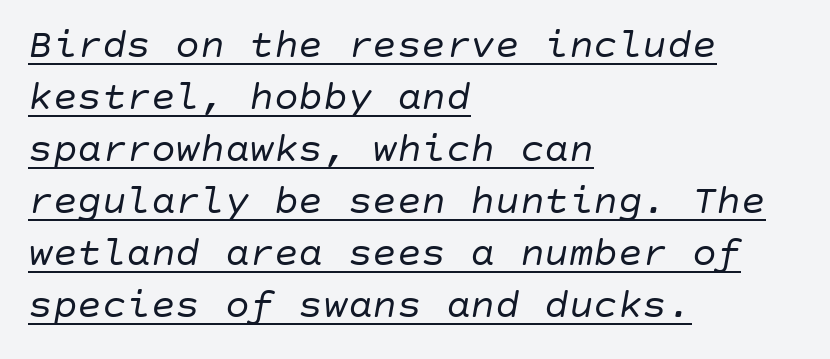
Q: Is the text bold? A: No.
Q: Is the text italic (slanted)? A: Yes, it leans right by about 10 degrees.
Q: Is the text underlined? A: Yes.
Q: How is the paragraph aligned? A: Left-aligned.
Q: Is the spacing between letters normal or unusually wide? A: Normal.
Q: Is the spacing between lines tight, normal or loose? A: Normal.
Q: Width (condensed, normal, or wide)? A: Normal.
Q: Stroke contrast? A: Low.
Q: x-height? A: Large.
